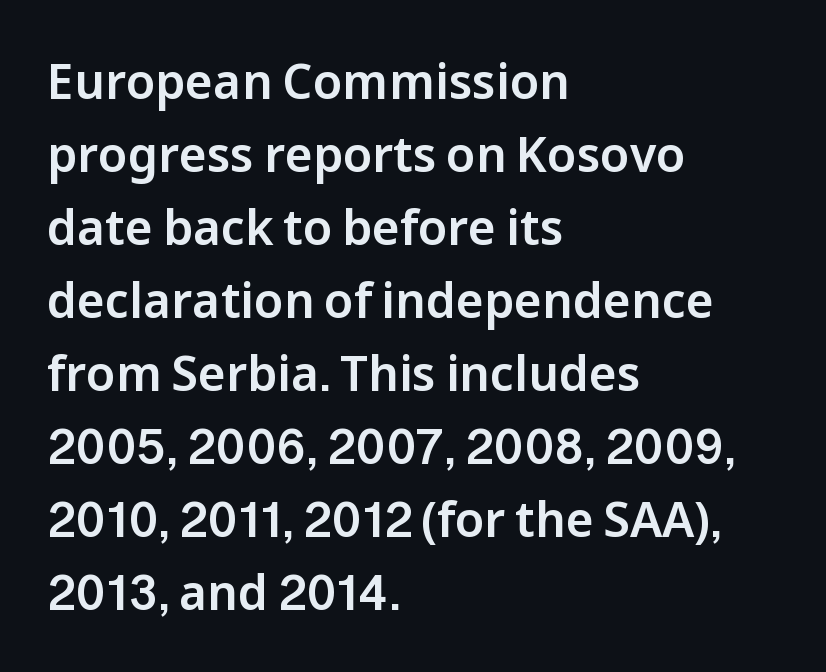
Examine the stroke ends and you'll find no serifs. Descender tails drop into unmarked territory. The letters stand straight up with perfectly vertical stems. Notice how descenders clear the ascenders below comfortably — that's standard leading.
